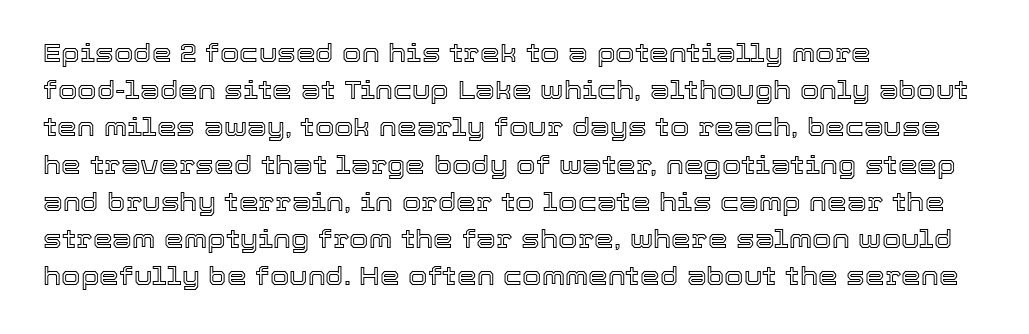
The image shows 25 px text type, upright; set left-aligned, normal line spacing (1.49x), normal letter spacing, not underlined.
